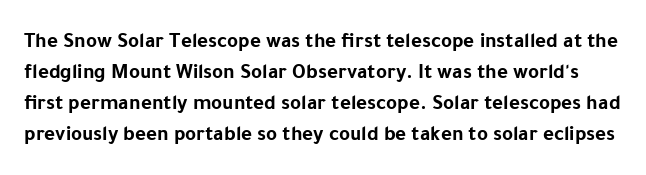
{"italic": "no", "bold": "yes", "underline": "no", "line_spacing": "normal", "line_spacing_ratio": 1.48, "letter_spacing": "normal", "letter_spacing_em": 0.0, "glyph_px": 21}
